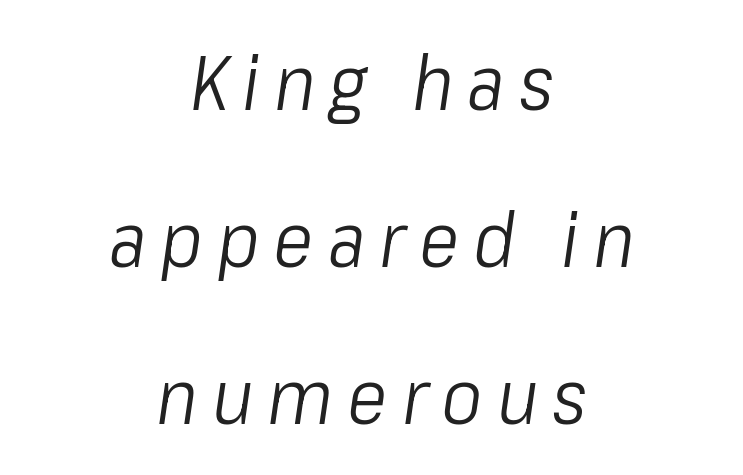
{"italic": "yes", "lean": "right", "slant_degrees": 8, "bold": "no", "weight": "light", "width": "condensed", "stroke_contrast": "low", "x_height": "medium", "monospaced": "no", "underline": "no", "align": "center", "line_spacing": "loose", "line_spacing_ratio": 2.04, "glyph_px": 77}
